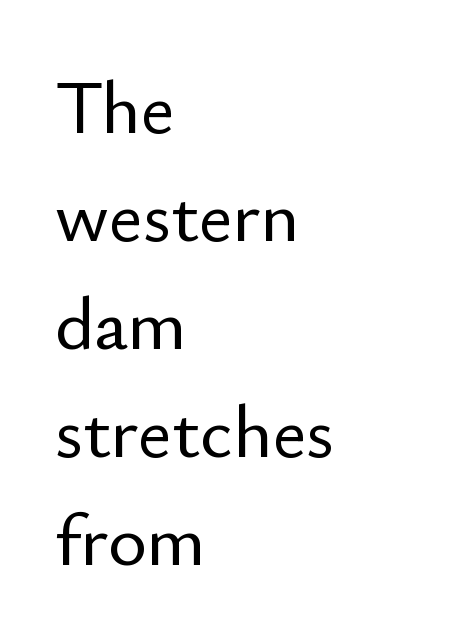
The image shows 74 px sans-serif type, upright; set left-aligned, normal line spacing (1.46x), normal letter spacing, not underlined; low stroke contrast and a small x-height.
